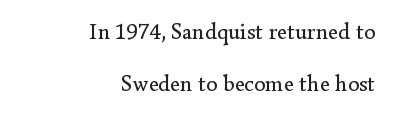
Q: Is the text bold? A: No.
Q: Is the text italic (slanted)? A: No, it is upright.
Q: Is the text underlined? A: No.
Q: How is the paragraph aligned? A: Right-aligned.
Q: Is the spacing between letters normal or unusually wide? A: Normal.
Q: Is the spacing between lines tight, normal or loose? A: Loose.
